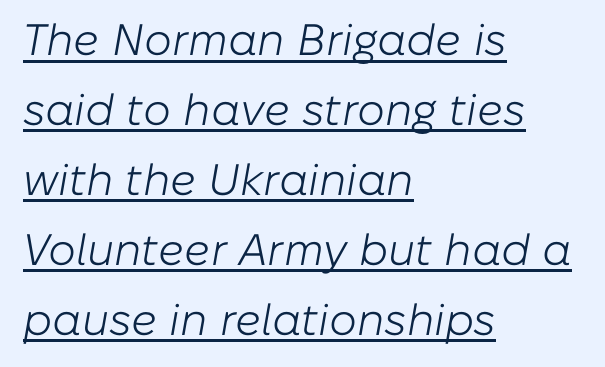
{"italic": "yes", "lean": "right", "slant_degrees": 10, "bold": "no", "weight": "light", "width": "normal", "stroke_contrast": "low", "x_height": "medium", "monospaced": "no", "underline": "yes", "align": "left", "line_spacing": "normal", "line_spacing_ratio": 1.59, "letter_spacing": "normal", "letter_spacing_em": 0.0, "glyph_px": 44}
